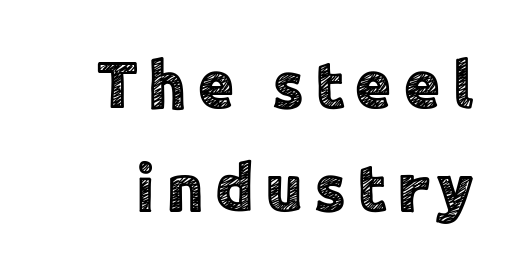
{"serif": "no", "italic": "no", "width": "normal", "x_height": "medium", "monospaced": "no", "underline": "no", "line_spacing": "normal", "line_spacing_ratio": 1.54, "glyph_px": 67}
